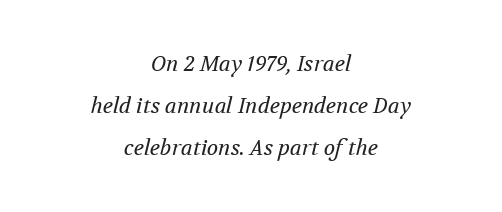
{"italic": "yes", "lean": "right", "slant_degrees": 12, "bold": "no", "underline": "no", "align": "center", "line_spacing": "loose", "line_spacing_ratio": 2.0, "letter_spacing": "normal", "letter_spacing_em": 0.0, "glyph_px": 21}
